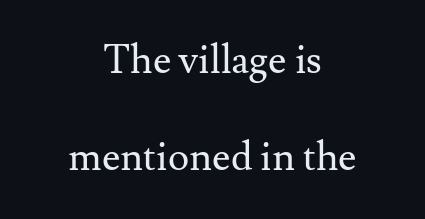
The image shows 40 px regular-weight serif type, upright; set centered, loose line spacing (2.42x), normal letter spacing, not underlined; medium stroke contrast and a small x-height.
